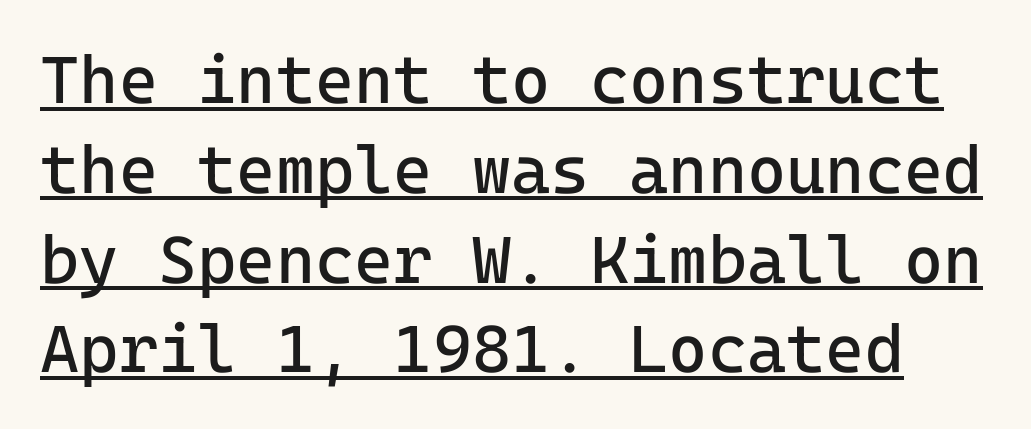
Q: Is the text bold? A: No.
Q: Is the text italic (slanted)? A: No, it is upright.
Q: Is the typeface a serif or a sans-serif typeface? A: Sans-serif.
Q: Is the text underlined? A: Yes.
Q: Is the spacing between letters normal or unusually wide? A: Normal.
Q: Is the spacing between lines tight, normal or loose? A: Normal.
Q: Width (condensed, normal, or wide)? A: Normal.
Q: Stroke contrast? A: Low.
Q: x-height? A: Medium.
Q: Monospaced? A: Yes.
